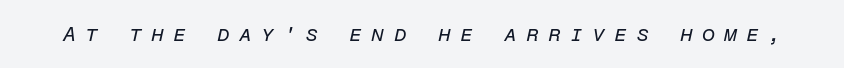
{"italic": "yes", "lean": "right", "slant_degrees": 12, "bold": "no", "underline": "no", "letter_spacing": "wide", "letter_spacing_em": 0.43, "glyph_px": 21}
